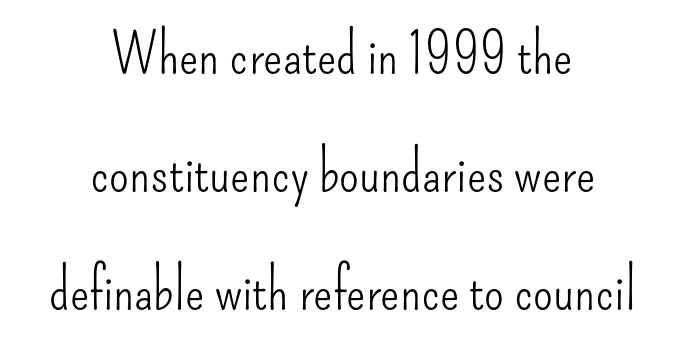
{"serif": "no", "italic": "no", "bold": "no", "weight": "light", "width": "condensed", "stroke_contrast": "low", "x_height": "small", "monospaced": "no", "underline": "no", "align": "center", "line_spacing": "loose", "line_spacing_ratio": 2.07, "letter_spacing": "normal", "letter_spacing_em": 0.0, "glyph_px": 57}
